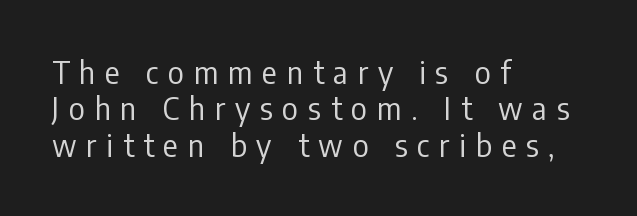
Q: Is the text bold? A: No.
Q: Is the text italic (slanted)? A: No, it is upright.
Q: Is the typeface a serif or a sans-serif typeface? A: Sans-serif.
Q: Is the text underlined? A: No.
Q: How is the paragraph aligned? A: Left-aligned.
Q: Is the spacing between letters normal or unusually wide? A: Unusually wide.
Q: Width (condensed, normal, or wide)? A: Condensed.
Q: Stroke contrast? A: Low.
Q: x-height? A: Medium.
Q: Monospaced? A: No.
